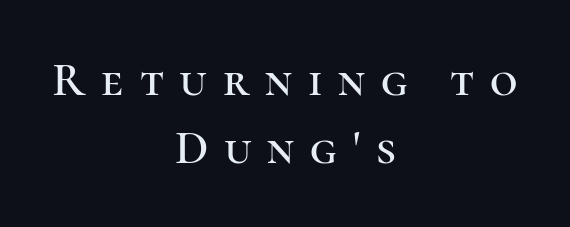
{"serif": "yes", "italic": "no", "width": "normal", "stroke_contrast": "high", "x_height": "medium", "monospaced": "no", "underline": "no", "align": "center", "line_spacing": "normal", "line_spacing_ratio": 1.41, "letter_spacing": "wide", "letter_spacing_em": 0.33, "glyph_px": 48}
